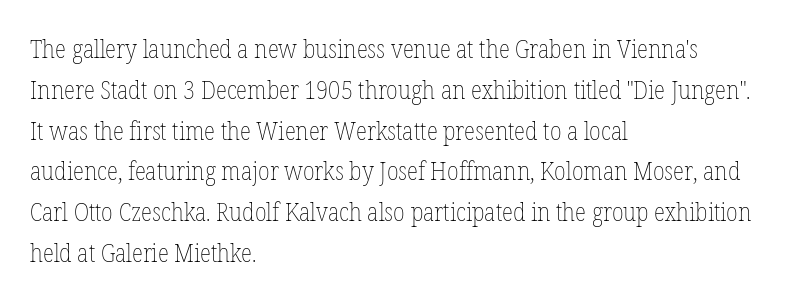
{"italic": "no", "bold": "no", "underline": "no", "align": "left", "line_spacing": "normal", "line_spacing_ratio": 1.57, "letter_spacing": "normal", "letter_spacing_em": 0.0, "glyph_px": 26}
